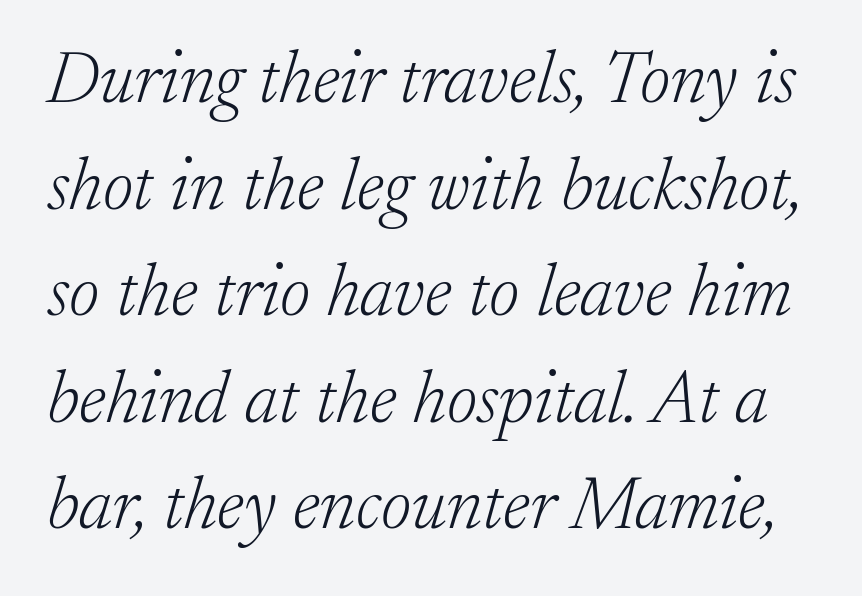
Q: Is the text bold? A: No.
Q: Is the text italic (slanted)? A: Yes, it leans right by about 17 degrees.
Q: Is the typeface a serif or a sans-serif typeface? A: Serif.
Q: Is the text underlined? A: No.
Q: Is the spacing between letters normal or unusually wide? A: Normal.
Q: Is the spacing between lines tight, normal or loose? A: Normal.
Q: Width (condensed, normal, or wide)? A: Normal.
Q: Stroke contrast? A: Low.
Q: x-height? A: Small.
Q: Monospaced? A: No.
